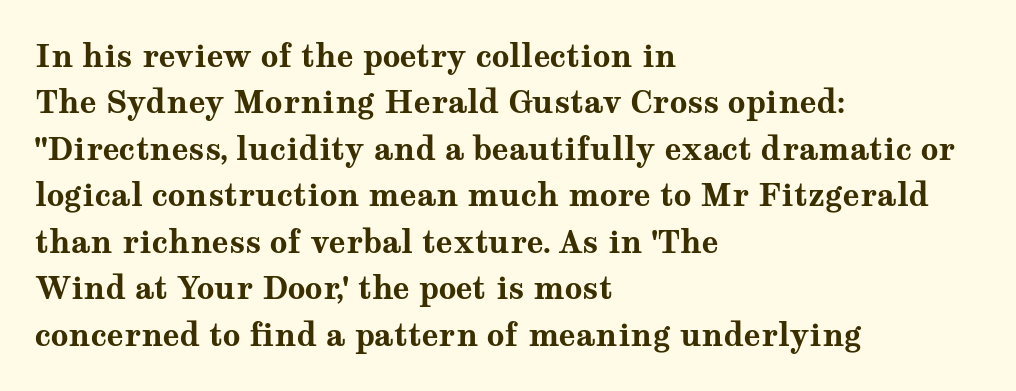
Q: Is the text bold? A: Yes.
Q: Is the text italic (slanted)? A: No, it is upright.
Q: Is the typeface a serif or a sans-serif typeface? A: Serif.
Q: Is the text underlined? A: No.
Q: How is the paragraph aligned? A: Left-aligned.
Q: Is the spacing between letters normal or unusually wide? A: Normal.
Q: Is the spacing between lines tight, normal or loose? A: Normal.
Q: Width (condensed, normal, or wide)? A: Wide.
Q: Stroke contrast? A: Medium.
Q: x-height? A: Medium.
Q: Monospaced? A: No.
